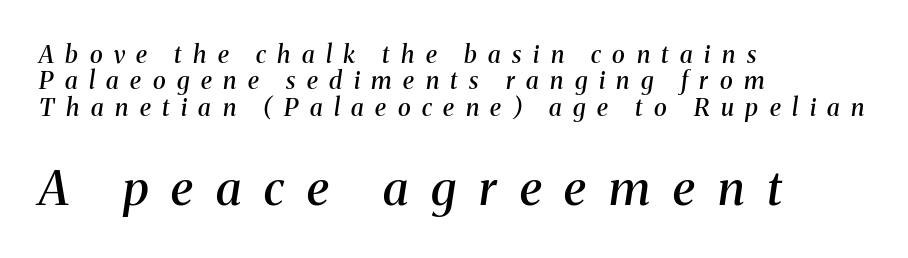
{"serif": "yes", "italic": "yes", "lean": "right", "slant_degrees": 8, "bold": "semi", "weight": "semibold", "width": "normal", "stroke_contrast": "medium", "x_height": "medium", "monospaced": "no", "underline": "no", "align": "left", "line_spacing": "tight", "line_spacing_ratio": 1.1, "letter_spacing": "wide", "letter_spacing_em": 0.48, "larger_block": "second", "size_ratio": 2.0, "glyph_px": 48}
